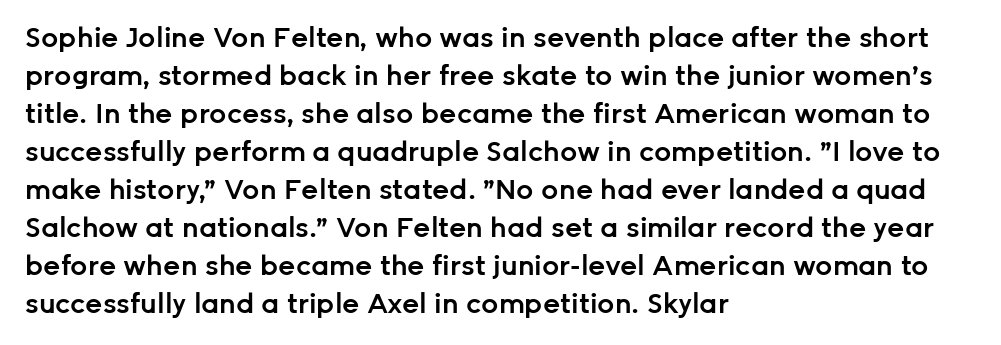
The lines sit at an ordinary, default distance from one another. Compared with typical body copy, the letter spacing here is the same. Casual observation: everything's shoved over to the left. The lettering stays uniformly vertical, giving the passage a roman look.
